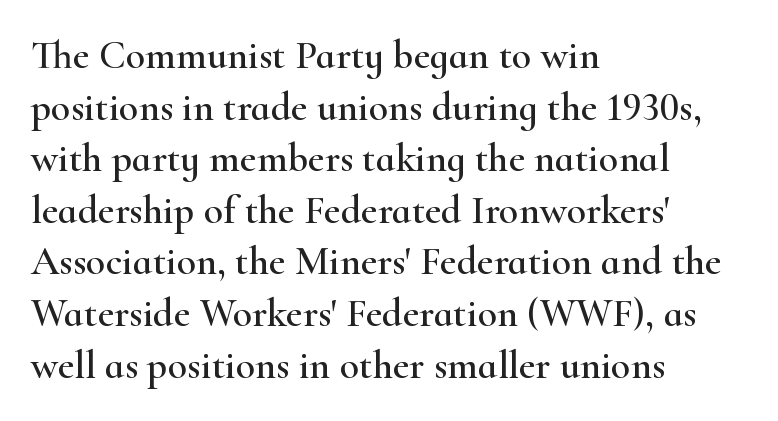
Q: Is the text italic (slanted)? A: No, it is upright.
Q: Is the typeface a serif or a sans-serif typeface? A: Serif.
Q: Is the text underlined? A: No.
Q: How is the paragraph aligned? A: Left-aligned.
Q: Is the spacing between letters normal or unusually wide? A: Normal.
Q: Is the spacing between lines tight, normal or loose? A: Normal.
Q: Width (condensed, normal, or wide)? A: Wide.
Q: Stroke contrast? A: High.
Q: x-height? A: Small.
Q: Monospaced? A: No.
